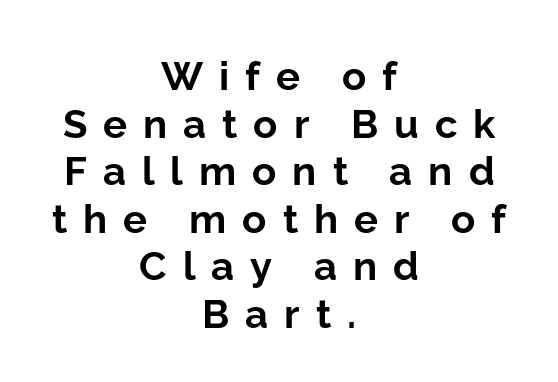
Bare-footed words on every line. Grotesque or geometric, the face here clearly has no serifs. The face used here is proportionally spaced, like ordinary book or web type. Heavy, bold letterforms. Neither beginnings nor endings align; midpoints do.
